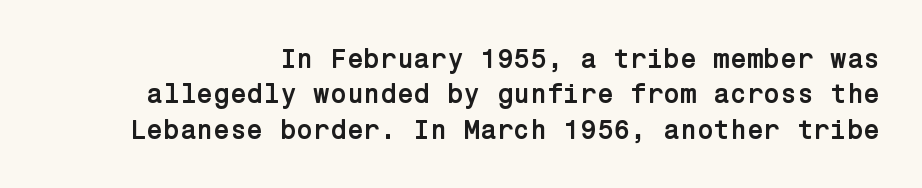
{"italic": "no", "bold": "yes", "underline": "no", "align": "right", "line_spacing": "normal", "line_spacing_ratio": 1.31, "letter_spacing": "normal", "letter_spacing_em": 0.0, "glyph_px": 27}
